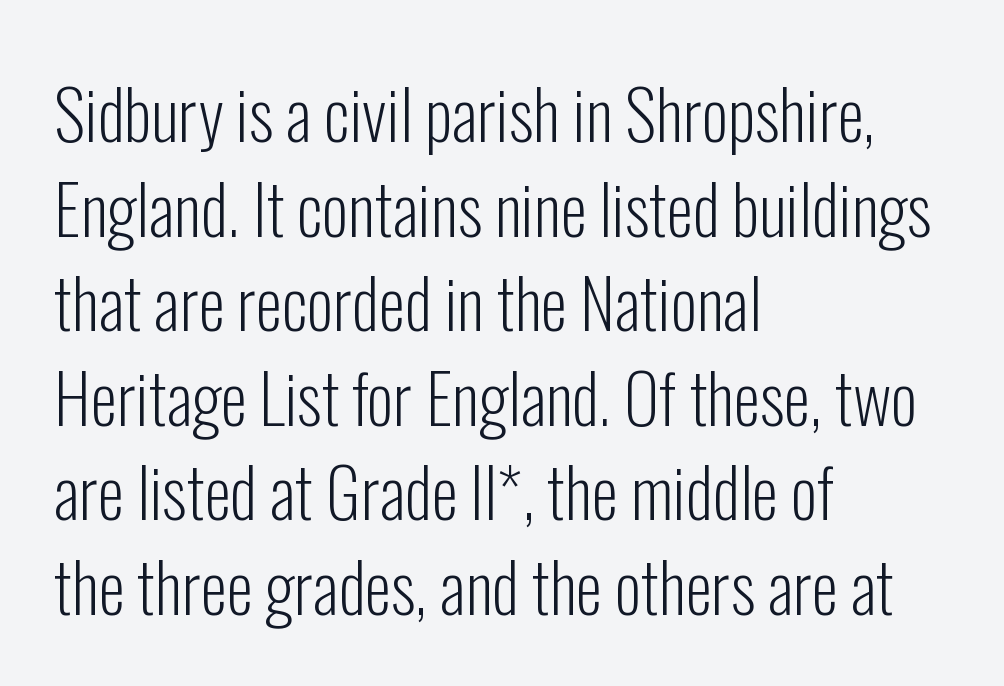
{"serif": "no", "italic": "no", "bold": "no", "weight": "light", "width": "condensed", "stroke_contrast": "low", "x_height": "medium", "monospaced": "no", "underline": "no", "align": "left", "line_spacing": "normal", "line_spacing_ratio": 1.39, "letter_spacing": "normal", "letter_spacing_em": 0.0, "glyph_px": 68}
